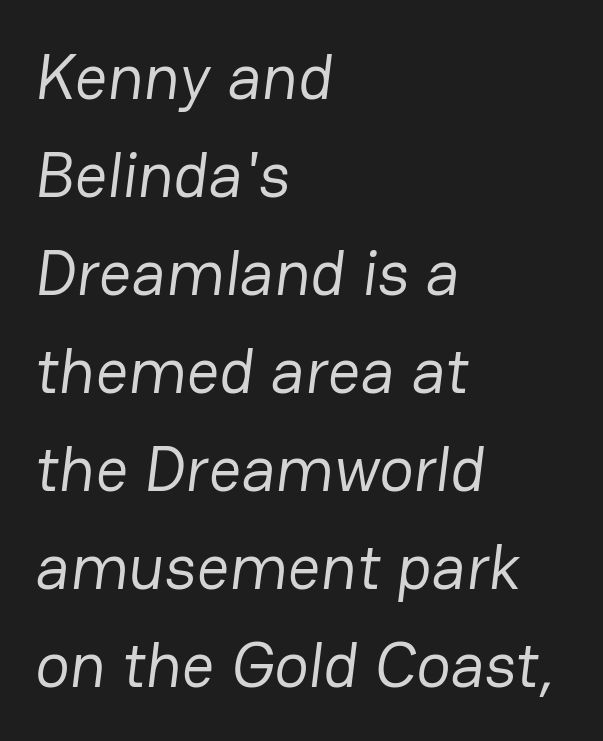
The image shows 64 px regular-weight sans-serif type; set left-aligned, normal line spacing (1.53x), normal letter spacing, not underlined; low stroke contrast and a medium x-height.
